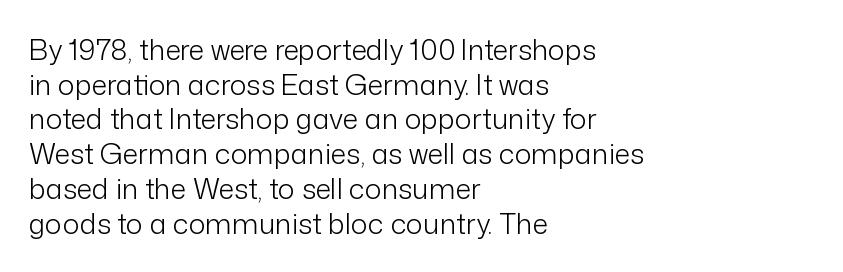
Inter-character spacing is left at the font's built-in metrics. The cut favours lightness, reaching ordinary text weight at its darkest. The face used here is a sans, in the tradition of grotesques and geometrics. The lines in this sample share a left origin and differ only in where they stop.
